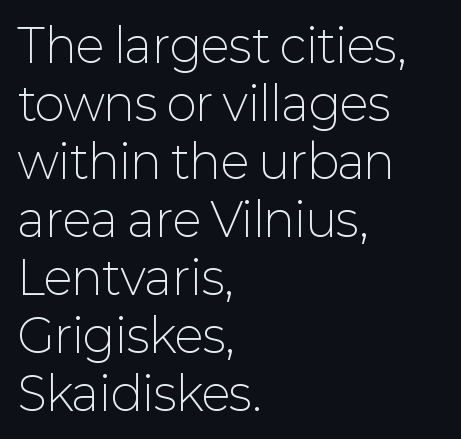
{"serif": "no", "italic": "no", "bold": "no", "weight": "light", "width": "normal", "stroke_contrast": "low", "x_height": "medium", "monospaced": "no", "underline": "no", "align": "left", "line_spacing": "normal", "line_spacing_ratio": 1.26, "letter_spacing": "normal", "letter_spacing_em": 0.0, "glyph_px": 46}
